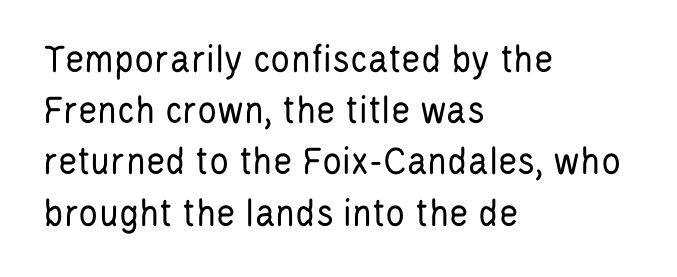
The image shows 41 px regular-weight, condensed sans-serif type, upright; set left-aligned, normal line spacing (1.25x), normal letter spacing, not underlined; low stroke contrast and a large x-height.
